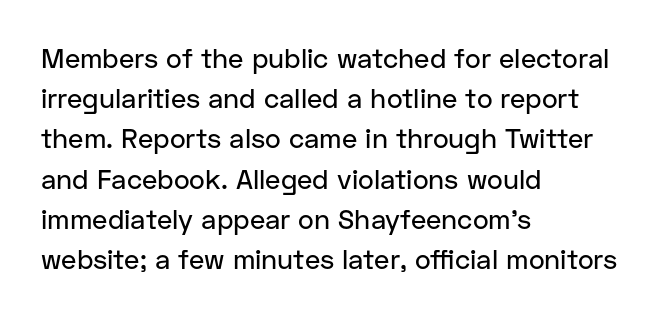
Summary of vertical rhythm: regular, with standard interline spacing. No italicization has been applied; the sample stays upright. One-word summary of the alignment: left. The line texture is even and compact thanks to regular tracking. The space directly below the letters is spotless.
